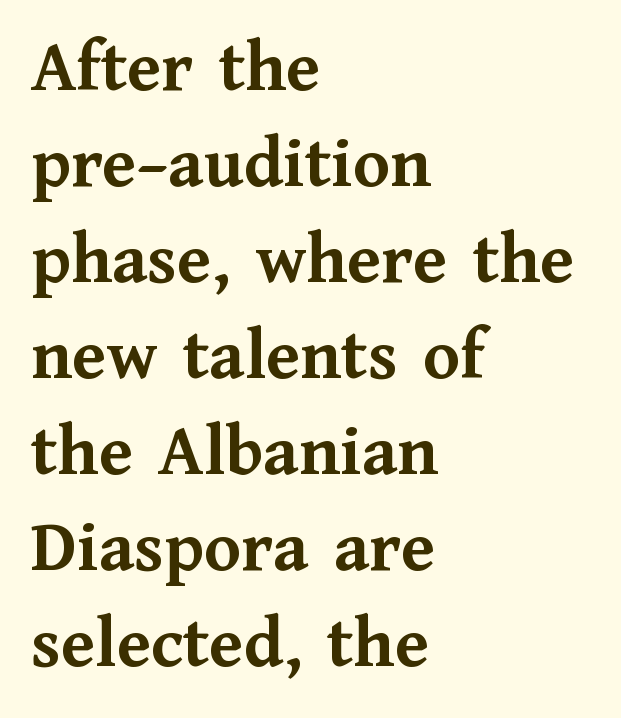
Q: Is the text bold? A: Yes.
Q: Is the text italic (slanted)? A: No, it is upright.
Q: Is the typeface a serif or a sans-serif typeface? A: Serif.
Q: Is the text underlined? A: No.
Q: How is the paragraph aligned? A: Left-aligned.
Q: Is the spacing between letters normal or unusually wide? A: Normal.
Q: Is the spacing between lines tight, normal or loose? A: Normal.
Q: Width (condensed, normal, or wide)? A: Normal.
Q: Stroke contrast? A: Medium.
Q: x-height? A: Medium.
Q: Monospaced? A: No.
